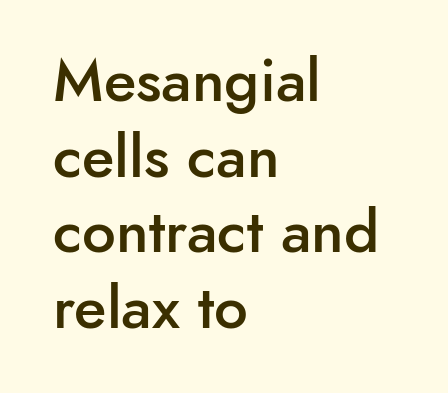
Q: Is the text bold? A: Semi-bold.
Q: Is the text italic (slanted)? A: No, it is upright.
Q: Is the typeface a serif or a sans-serif typeface? A: Sans-serif.
Q: Is the text underlined? A: No.
Q: How is the paragraph aligned? A: Left-aligned.
Q: Is the spacing between letters normal or unusually wide? A: Normal.
Q: Is the spacing between lines tight, normal or loose? A: Normal.
Q: Width (condensed, normal, or wide)? A: Normal.
Q: Stroke contrast? A: Low.
Q: x-height? A: Small.
Q: Monospaced? A: No.
